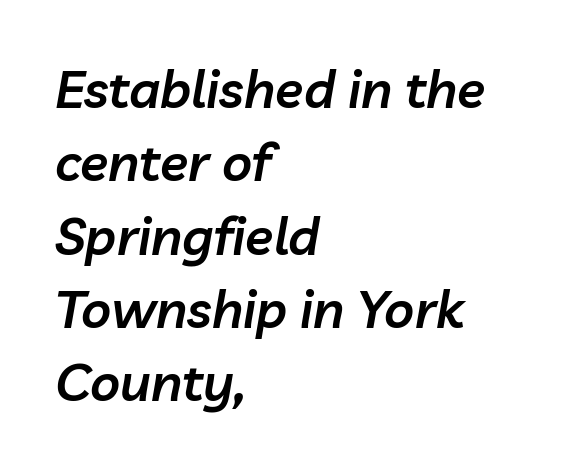
{"italic": "yes", "lean": "right", "slant_degrees": 10, "bold": "semi", "weight": "semibold", "width": "normal", "stroke_contrast": "low", "x_height": "medium", "monospaced": "no", "underline": "no", "align": "left", "line_spacing": "normal", "line_spacing_ratio": 1.41, "letter_spacing": "normal", "letter_spacing_em": 0.0, "glyph_px": 52}
